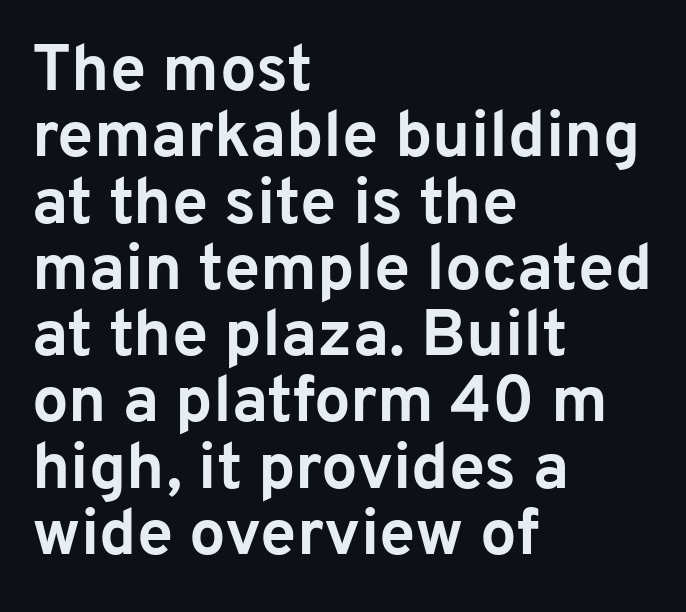
The image shows 65 px bold sans-serif type, upright; set left-aligned, tight line spacing (1.02x), normal letter spacing, not underlined; low stroke contrast and a medium x-height.
